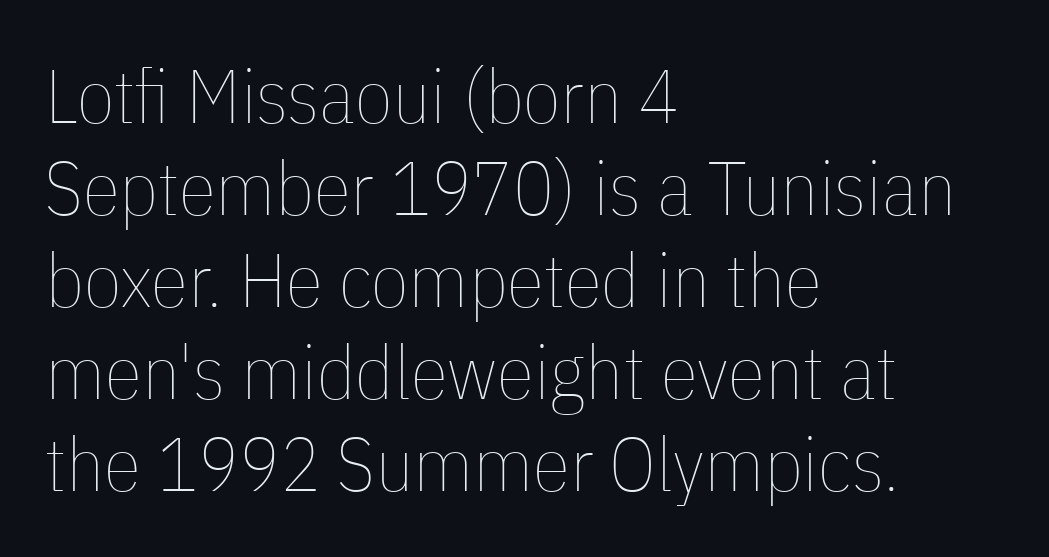
Does the copy run flush right? No — it runs flush left. The zone under the glyphs is completely vacant. Is the type heavy? It reads as light-to-regular instead. The type is set solid horizontally, with unmodified tracking. A typesetter would mark this as roman, not italic.
